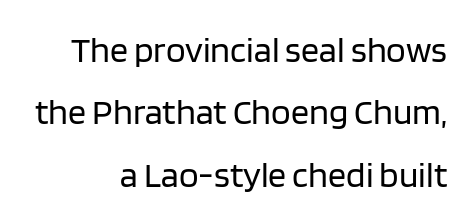
The image shows 36 px regular-weight sans-serif type, upright; set right-aligned, line spacing 1.73x, normal letter spacing, not underlined; low stroke contrast and a large x-height.
